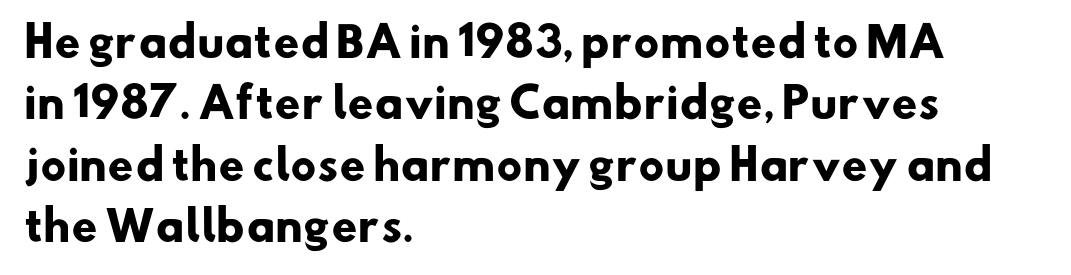
Regarding serifs, this sample does without them. Lines of text with bare space underneath. Here the glyphs are tracked normally, forming tight word shapes. Horizontal bands of white between lines are of average thickness.
